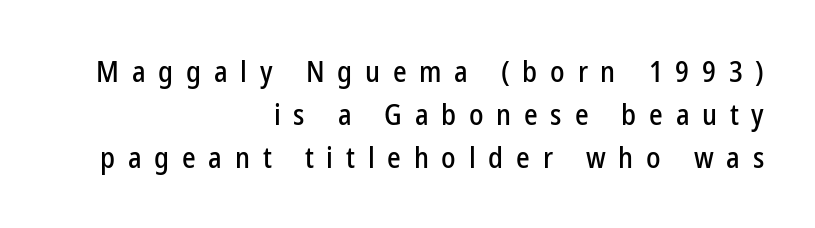
{"serif": "no", "italic": "no", "width": "condensed", "stroke_contrast": "low", "x_height": "medium", "monospaced": "no", "underline": "no", "align": "right", "line_spacing": "normal", "line_spacing_ratio": 1.48, "letter_spacing": "wide", "letter_spacing_em": 0.44, "glyph_px": 29}
